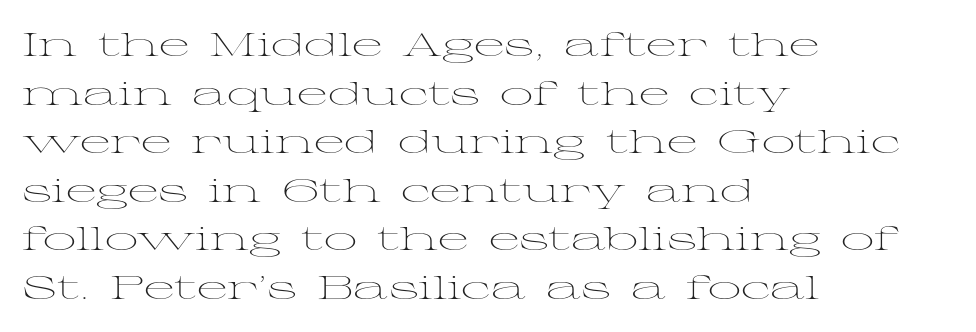
{"serif": "yes", "italic": "no", "bold": "no", "weight": "light", "width": "wide", "stroke_contrast": "medium", "x_height": "medium", "monospaced": "no", "underline": "no", "align": "left", "line_spacing": "normal", "line_spacing_ratio": 1.47, "letter_spacing": "normal", "letter_spacing_em": 0.0, "glyph_px": 33}
